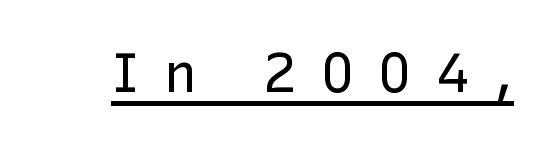
{"serif": "no", "italic": "no", "bold": "no", "weight": "regular", "width": "normal", "stroke_contrast": "low", "x_height": "medium", "monospaced": "no", "underline": "yes", "letter_spacing": "wide", "letter_spacing_em": 0.45, "glyph_px": 55}
